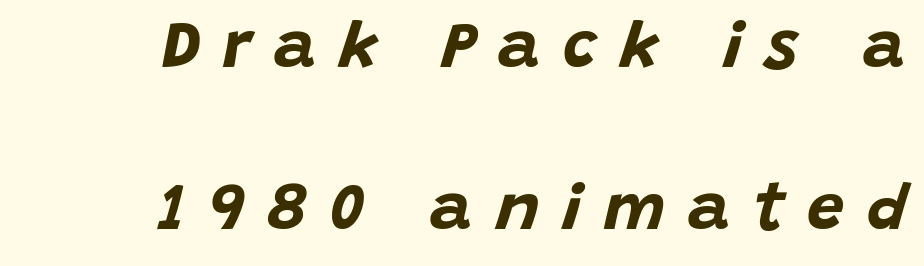
The image shows 66 px bold type, italic (leaning right); set right-aligned, loose line spacing (2.46x), unusually wide letter spacing (+0.34 em), not underlined; low stroke contrast and a large x-height.
